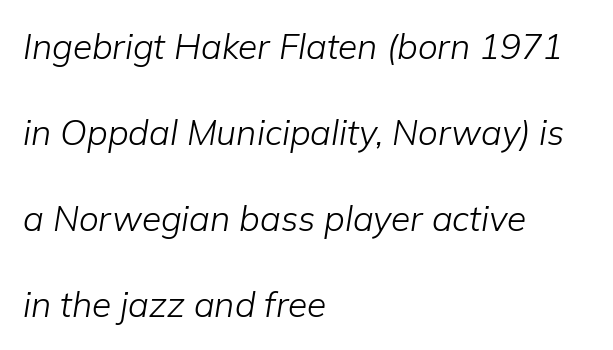
The image shows 35 px light type, italic (leaning right); set left-aligned, loose line spacing (2.46x), normal letter spacing, not underlined; low stroke contrast and a medium x-height.
